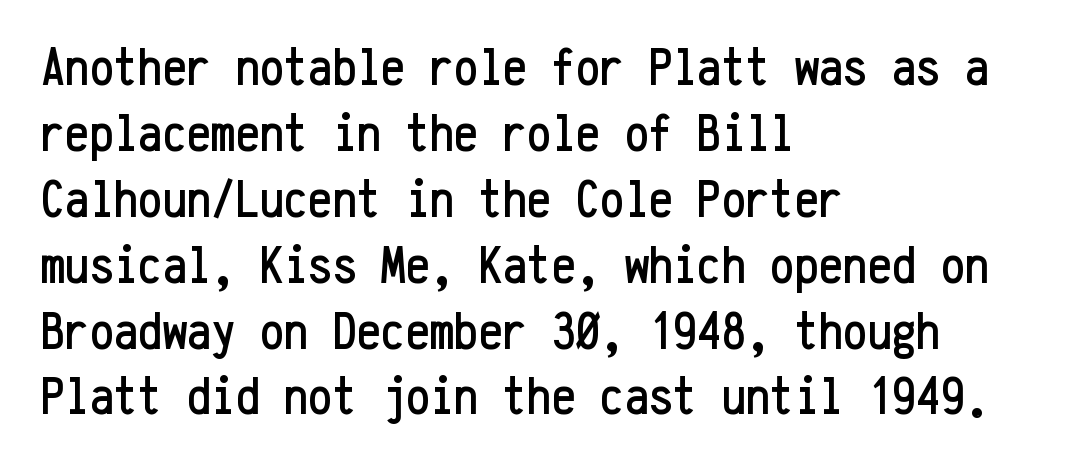
{"serif": "no", "italic": "no", "width": "condensed", "stroke_contrast": "low", "x_height": "medium", "monospaced": "yes", "underline": "no", "align": "left", "line_spacing_ratio": 1.22, "letter_spacing": "normal", "letter_spacing_em": 0.0, "glyph_px": 54}
